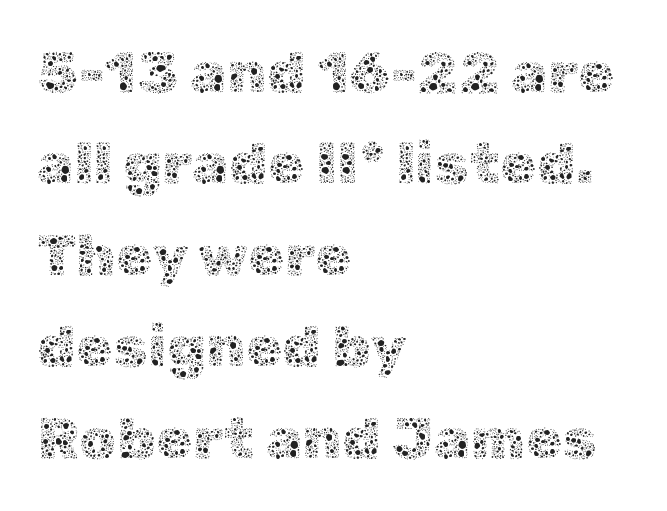
The image shows 59 px thin type, upright; set left-aligned, normal line spacing (1.55x), normal letter spacing, not underlined; a medium x-height.
